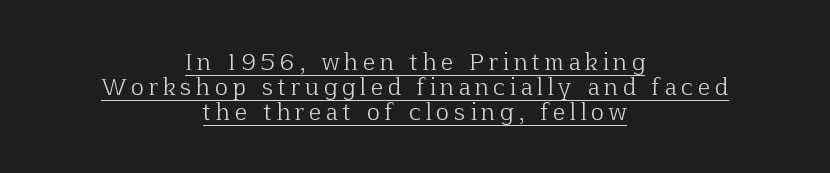
Bold? No — there's no thickening of the strokes. This sample uses expanded letter spacing, leaving extra air between glyphs. Honestly, the rows look squashed on top of each other. The face used here appears with an underline applied. The lettering holds an erect, upright posture throughout.
